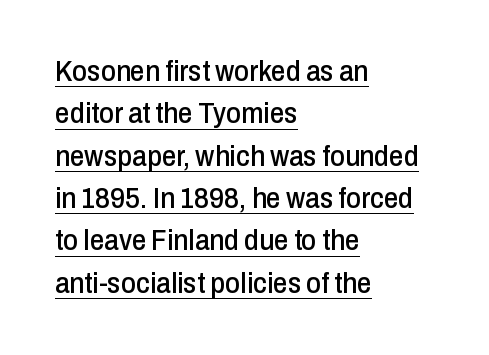
Nobody touched the tracking dial on this one. The face used here is proportionally spaced, like ordinary book or web type. The paragraph shown leans on its left margin. These characters rest on top of a visible drawn line. This sample uses an upright cut, with every glyph sitting square on the baseline.
